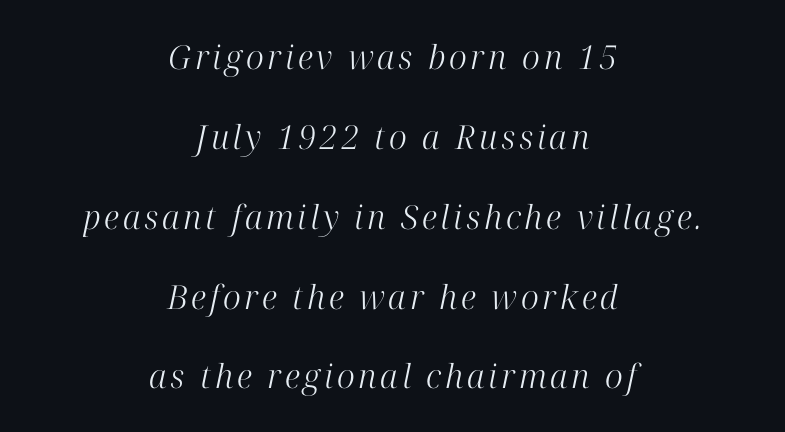
The image shows 33 px light serif type, italic (leaning right); set centered, loose line spacing (2.42x), not underlined; high stroke contrast and a medium x-height.
